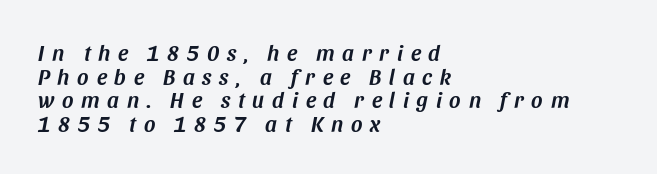
The image shows 22 px text type, italic (leaning right); set left-aligned, tight line spacing (1.07x), unusually wide letter spacing (+0.35 em), not underlined.
